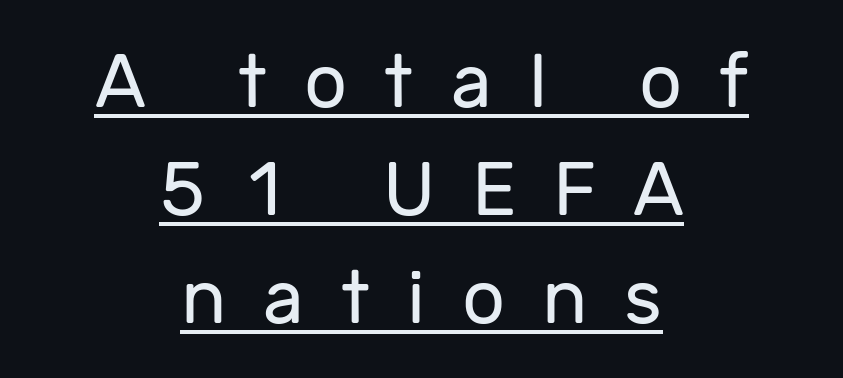
The image shows 75 px regular-weight sans-serif type, upright; set centered, normal line spacing (1.44x), unusually wide letter spacing (+0.49 em), underlined; low stroke contrast and a medium x-height.
